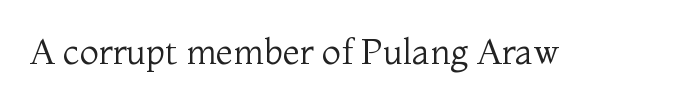
{"serif": "yes", "italic": "no", "bold": "no", "weight": "regular", "width": "normal", "stroke_contrast": "medium", "x_height": "medium", "monospaced": "no", "underline": "no", "letter_spacing": "normal", "letter_spacing_em": 0.0, "glyph_px": 35}
